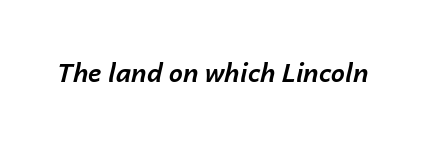
Q: Is the text bold? A: Yes.
Q: Is the text italic (slanted)? A: Yes, it leans right by about 14 degrees.
Q: Is the text underlined? A: No.
Q: Is the spacing between letters normal or unusually wide? A: Normal.
